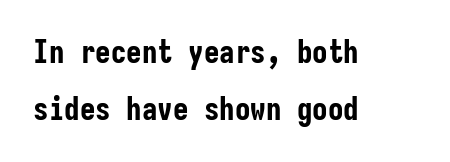
The image shows 31 px bold, condensed sans-serif type, upright, monospaced; set left-aligned, line spacing 1.83x, normal letter spacing, not underlined; low stroke contrast and a medium x-height.
